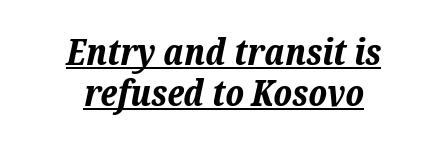
The image shows 36 px bold type, italic (leaning right); set centered, tight line spacing (1.13x), normal letter spacing, underlined; low stroke contrast and a medium x-height.
